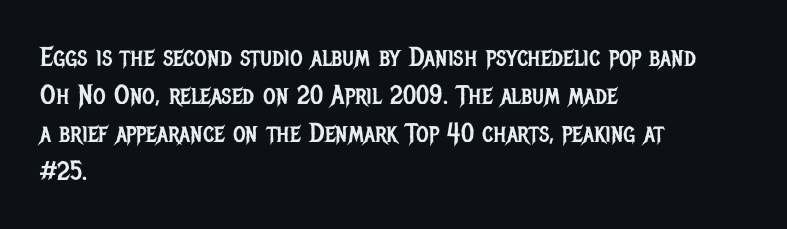
The designer left line spacing at the default. A classic flush-left, rag-right setting is used for this passage. The font sits on the lighter half of the weight spectrum, regular included. The letters stand straight up with perfectly vertical stems. No word sits above an underline.
